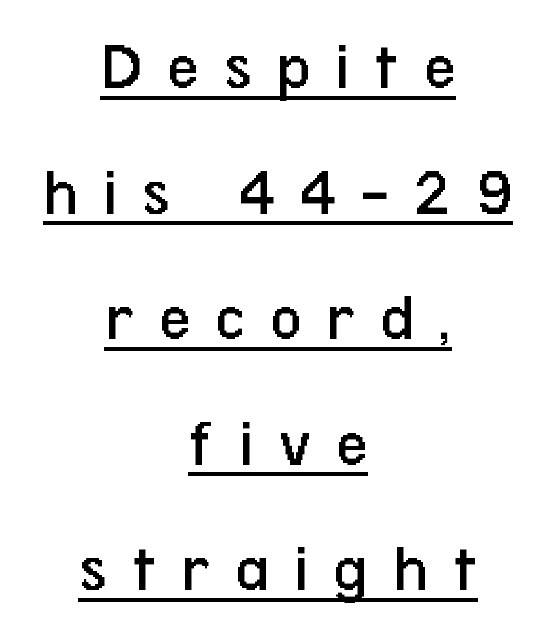
{"serif": "no", "italic": "no", "bold": "no", "weight": "regular", "width": "condensed", "stroke_contrast": "low", "x_height": "medium", "monospaced": "no", "underline": "yes", "align": "center", "line_spacing_ratio": 1.82, "letter_spacing": "wide", "letter_spacing_em": 0.36, "glyph_px": 69}
